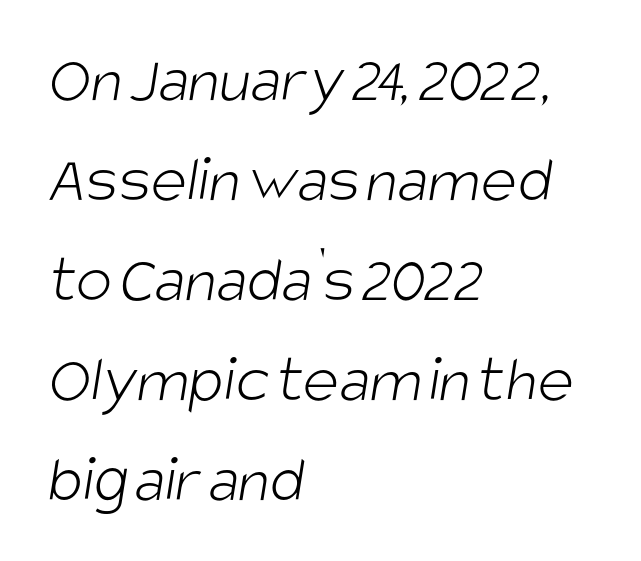
Glance below the letters and you will spot only blank space. A normal amount of white space separates one row of letters from the next. The paragraph has a hard left edge and a soft right edge. Examine the stroke ends and you'll find no serifs. What stands out about the letter spacing? Nothing — it is the standard amount. The passage shown is typed in a proportional face where columns would drift.
